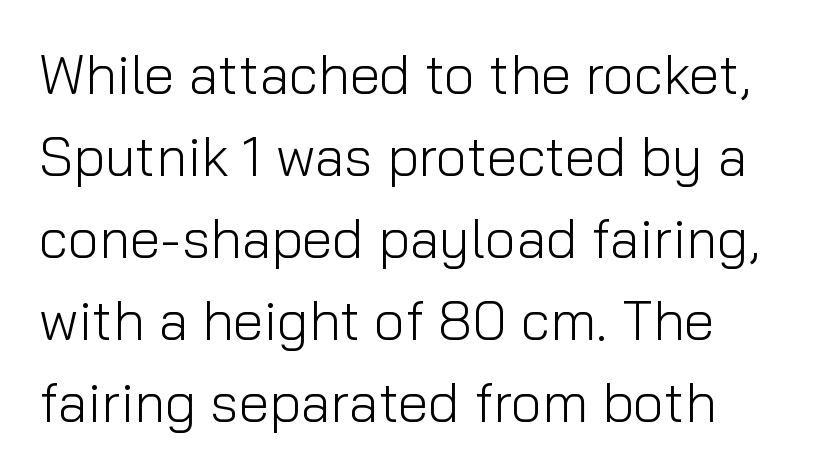
A typesetter would label this face a sans. A typesetter would mark this as roman, not italic. Beneath every word, the page is bare. The face used here is proportionally spaced, like ordinary book or web type. A normal amount of white space separates one row of letters from the next. Spacing between characters is what you'd get straight out of the box.
